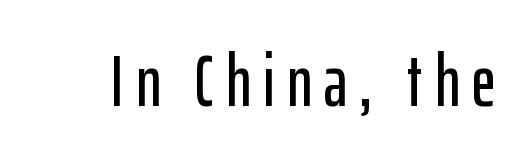
Q: Is the text italic (slanted)? A: No, it is upright.
Q: Is the typeface a serif or a sans-serif typeface? A: Sans-serif.
Q: Is the text underlined? A: No.
Q: Width (condensed, normal, or wide)? A: Condensed.
Q: Stroke contrast? A: Low.
Q: x-height? A: Medium.
Q: Monospaced? A: No.
